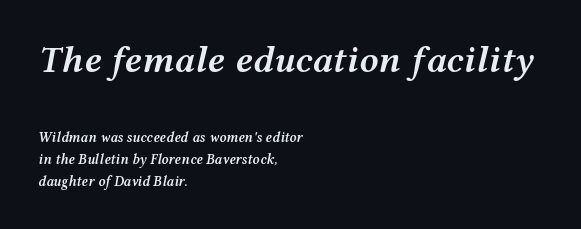
The initial chunk of copy outweighs the following chunk in type size. Descenders are the only things crossing below the line. The characters look somewhat weighty, a semibold short of true bold. Looking at the ascenders, they clearly lean.
